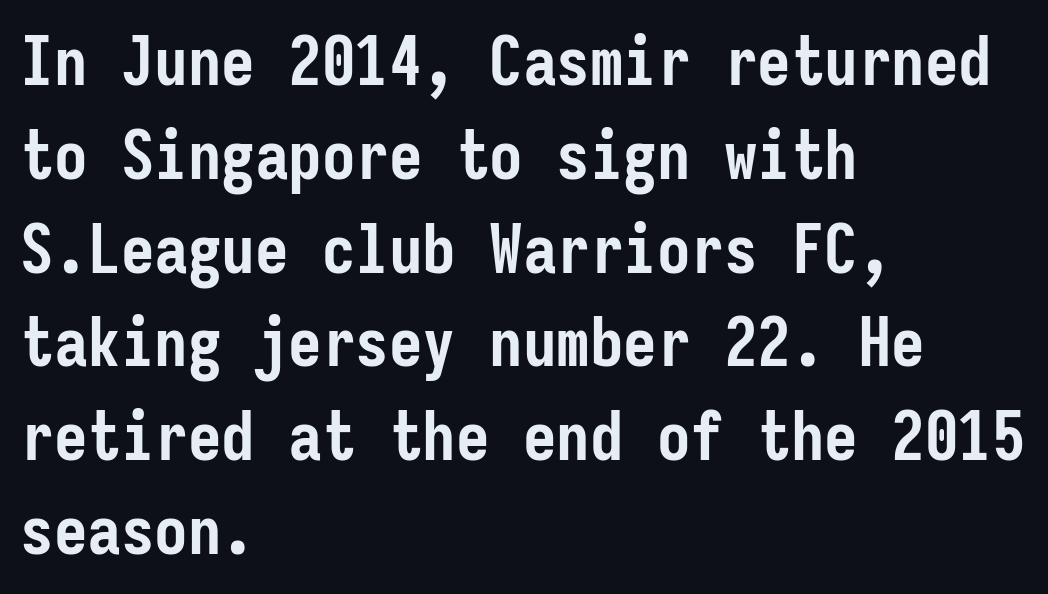
Q: Is the text bold? A: Yes.
Q: Is the text italic (slanted)? A: No, it is upright.
Q: Is the typeface a serif or a sans-serif typeface? A: Sans-serif.
Q: Is the text underlined? A: No.
Q: How is the paragraph aligned? A: Left-aligned.
Q: Is the spacing between letters normal or unusually wide? A: Normal.
Q: Is the spacing between lines tight, normal or loose? A: Normal.
Q: Width (condensed, normal, or wide)? A: Condensed.
Q: Stroke contrast? A: Low.
Q: x-height? A: Medium.
Q: Monospaced? A: Yes.
